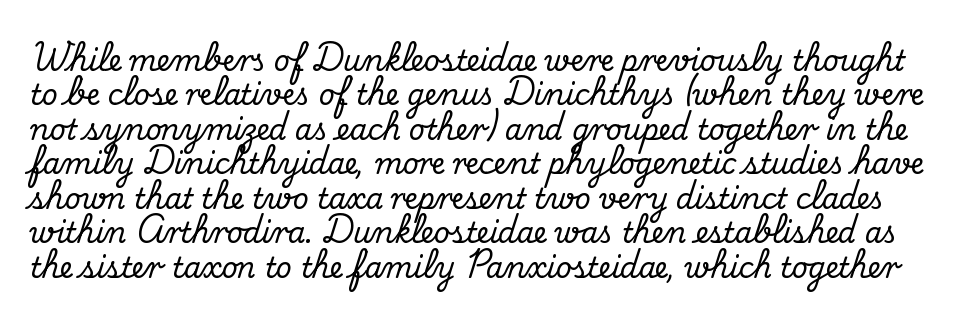
The image shows 28 px serif type; set line spacing 1.23x, normal letter spacing, not underlined; medium stroke contrast and a small x-height.
